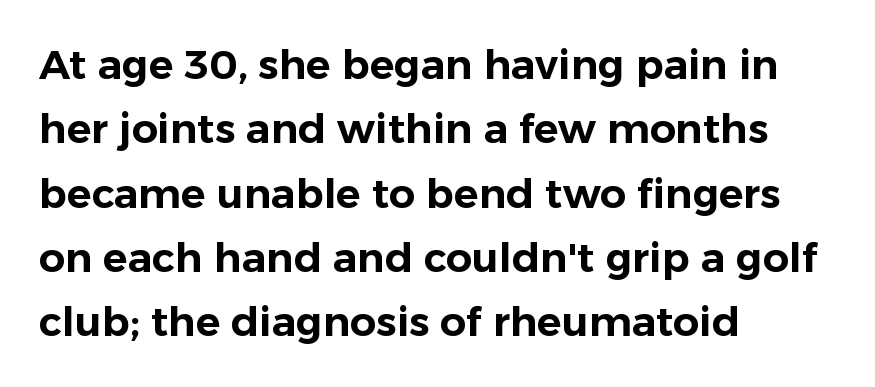
Q: Is the text italic (slanted)? A: No, it is upright.
Q: Is the typeface a serif or a sans-serif typeface? A: Sans-serif.
Q: Is the text underlined? A: No.
Q: How is the paragraph aligned? A: Left-aligned.
Q: Is the spacing between letters normal or unusually wide? A: Normal.
Q: Is the spacing between lines tight, normal or loose? A: Normal.
Q: Width (condensed, normal, or wide)? A: Normal.
Q: Stroke contrast? A: Low.
Q: x-height? A: Medium.
Q: Monospaced? A: No.
